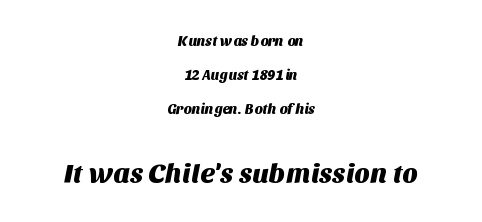
Compared with a flush-left layout, this one balances lines on the center instead. The specimen omits any rule beneath the text block's lines. Spacing between characters is what you'd get straight out of the box. Caption: upper text group reduced, lower text group enlarged. Leading is clearly above the norm, producing a sparse column.
